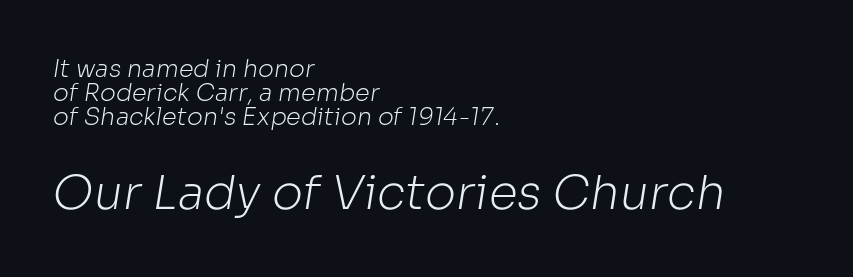
A typesetter would label this face a sans. Standard letterfit; no display-style spreading of the glyphs. The block of text is dense from top to bottom, with scant space between rows. Descender tails drop into unmarked territory. The typesetting does not lean heavy: it is not bold.
